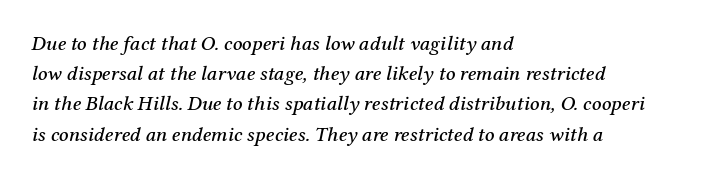
The image shows 21 px text type, italic (leaning right); set left-aligned, normal line spacing (1.44x), normal letter spacing, not underlined.
